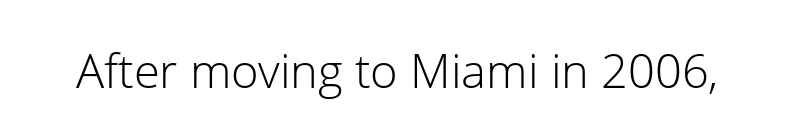
{"serif": "no", "italic": "no", "bold": "no", "weight": "light", "width": "normal", "stroke_contrast": "low", "x_height": "medium", "monospaced": "no", "underline": "no", "letter_spacing": "normal", "letter_spacing_em": 0.0, "glyph_px": 47}
